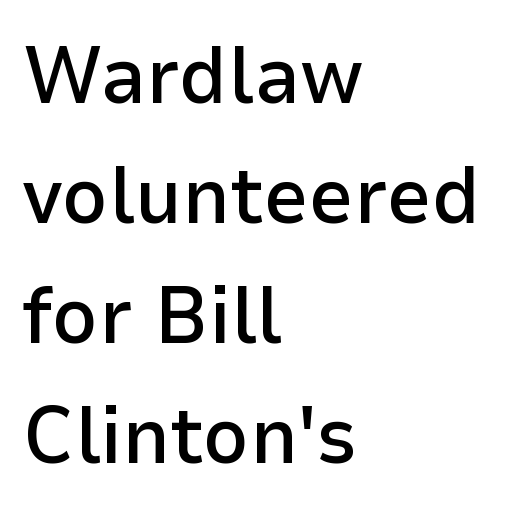
The text block is weighted toward the left margin, trailing off unevenly rightward. Note the varied advance widths — an 'i' is clearly narrower than an 'm'. Posture: straight, roman, zero tilt. The horizontal fit of the characters is conventional and even.
